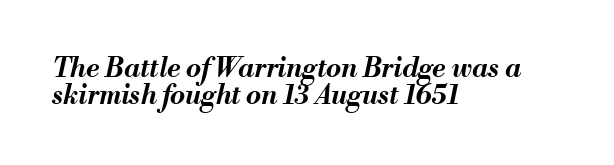
{"italic": "yes", "lean": "right", "slant_degrees": 13, "bold": "yes", "underline": "no", "align": "left", "line_spacing": "tight", "line_spacing_ratio": 0.99, "letter_spacing": "normal", "letter_spacing_em": 0.0, "glyph_px": 27}
